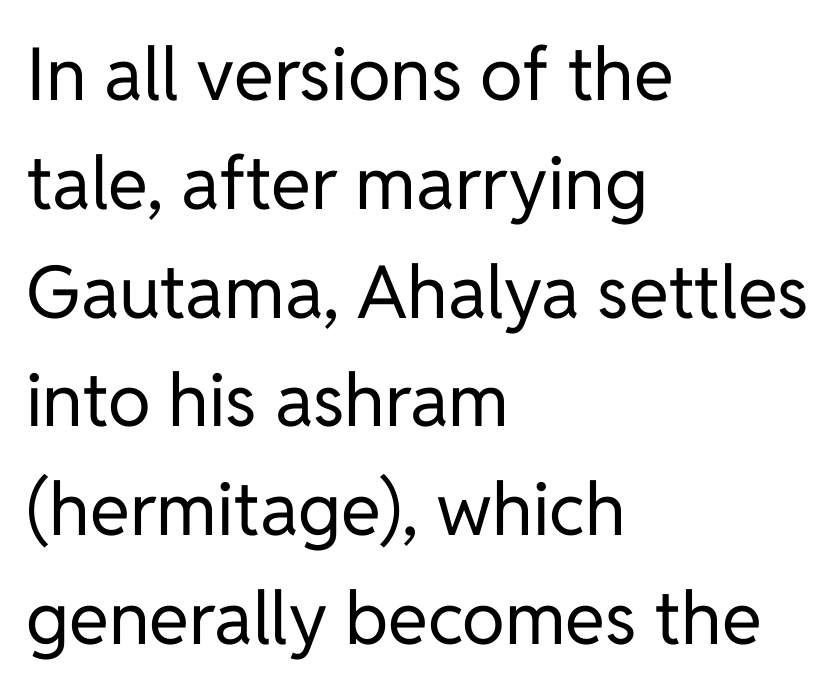
The image shows 73 px regular-weight sans-serif type, upright; set left-aligned, normal line spacing (1.49x), normal letter spacing, not underlined; low stroke contrast and a medium x-height.
